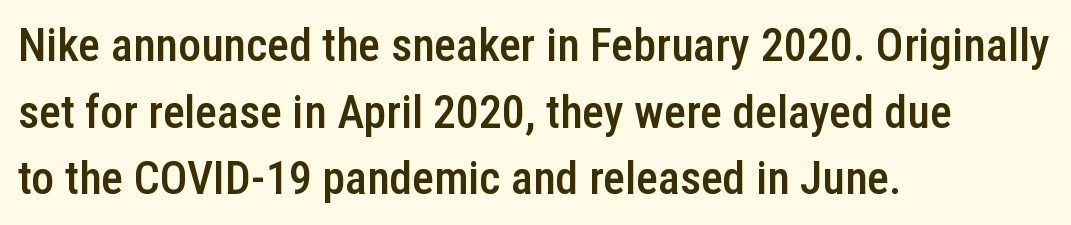
The image shows 46 px semibold, condensed sans-serif type, upright; set left-aligned, normal line spacing (1.45x), normal letter spacing, not underlined; low stroke contrast and a medium x-height.
